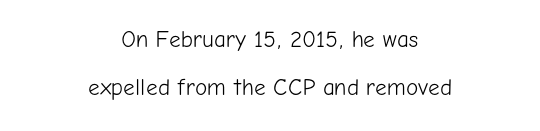
{"italic": "no", "bold": "no", "underline": "no", "align": "center", "line_spacing": "loose", "line_spacing_ratio": 2.09, "letter_spacing": "normal", "letter_spacing_em": 0.0, "glyph_px": 23}
